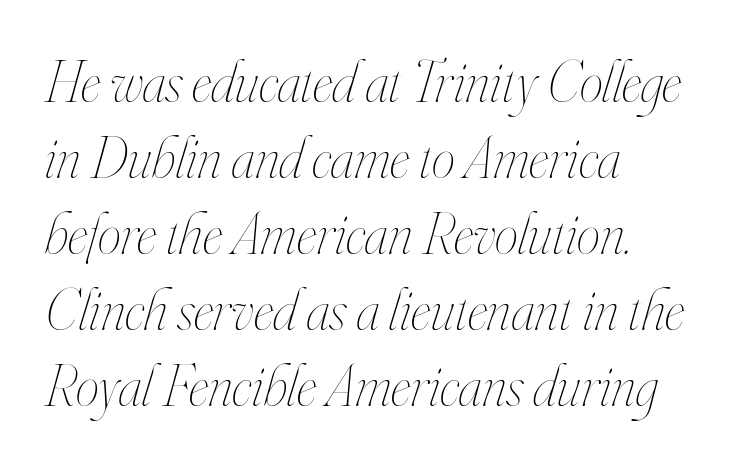
The face used here is proportionally spaced, like ordinary book or web type. The typeface has the unassuming heft of standard copy or less. Bare-footed words on every line. Standard letterfit; no display-style spreading of the glyphs. Students, observe: this is what conventionally led text looks like.
